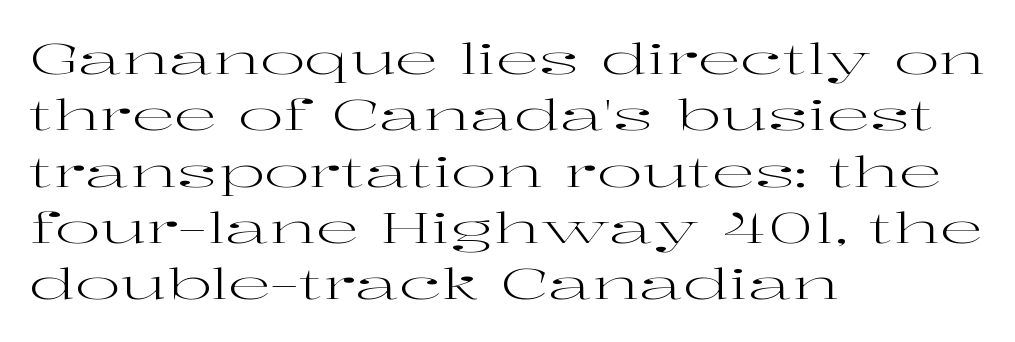
{"serif": "yes", "italic": "no", "bold": "no", "weight": "regular", "width": "wide", "stroke_contrast": "high", "x_height": "medium", "monospaced": "no", "underline": "no", "align": "left", "line_spacing": "normal", "line_spacing_ratio": 1.31, "letter_spacing": "normal", "letter_spacing_em": 0.0, "glyph_px": 43}
